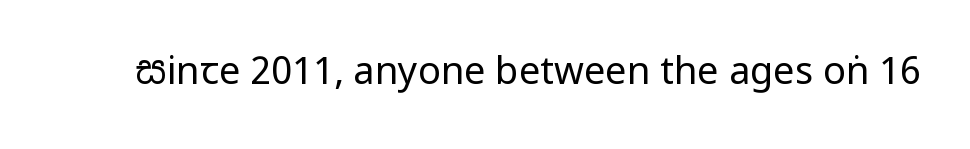
These glyphs show unthickened strokes, regular width or finer. Is the letter spacing exaggerated? No — it looks like the ordinary default. A roman cut, with each character standing at attention. Just letters on the line, the space beneath them empty. The letters carry no serifs — their stems end cleanly without finishing strokes. Is this a fixed-width face? No — the glyphs have proportional, varying widths.
